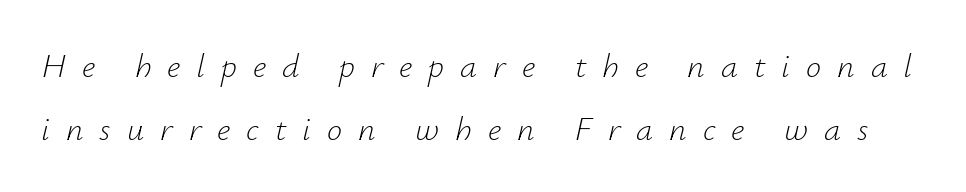
The image shows 34 px light type, italic (leaning right); set line spacing 1.86x, unusually wide letter spacing (+0.47 em), not underlined; low stroke contrast and a small x-height.
